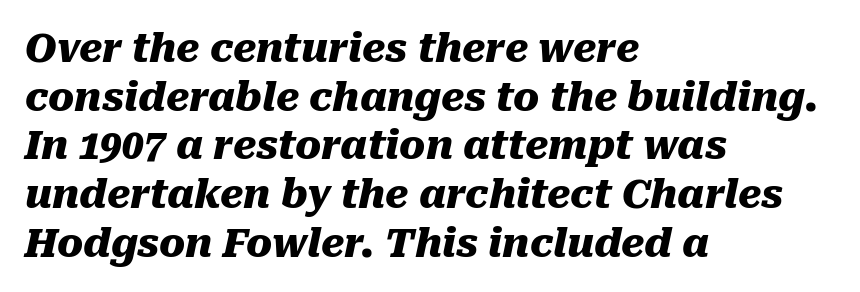
{"italic": "yes", "lean": "right", "slant_degrees": 10, "bold": "yes", "weight": "heavy", "width": "normal", "stroke_contrast": "medium", "x_height": "medium", "monospaced": "no", "underline": "no", "align": "left", "line_spacing": "normal", "line_spacing_ratio": 1.25, "letter_spacing": "normal", "letter_spacing_em": 0.0, "glyph_px": 39}
